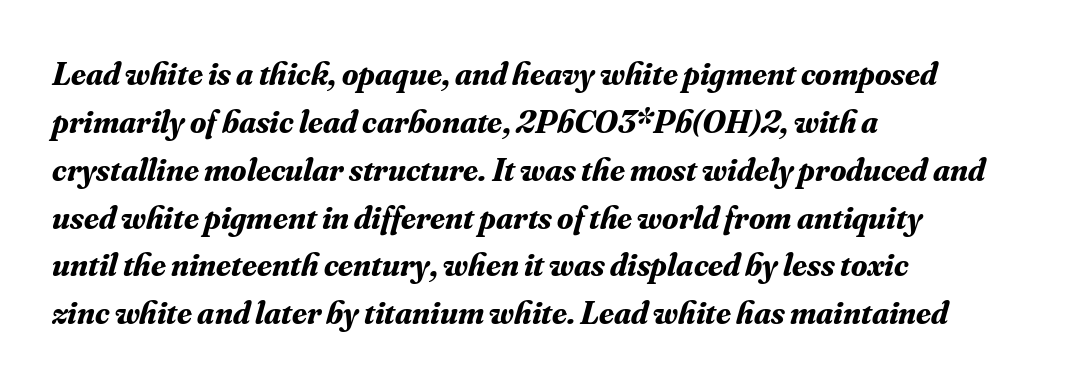
{"serif": "yes", "italic": "yes", "lean": "right", "slant_degrees": 16, "bold": "yes", "weight": "bold", "width": "normal", "stroke_contrast": "medium", "x_height": "small", "monospaced": "no", "underline": "no", "align": "left", "line_spacing": "normal", "line_spacing_ratio": 1.45, "letter_spacing": "normal", "letter_spacing_em": 0.0, "glyph_px": 33}
